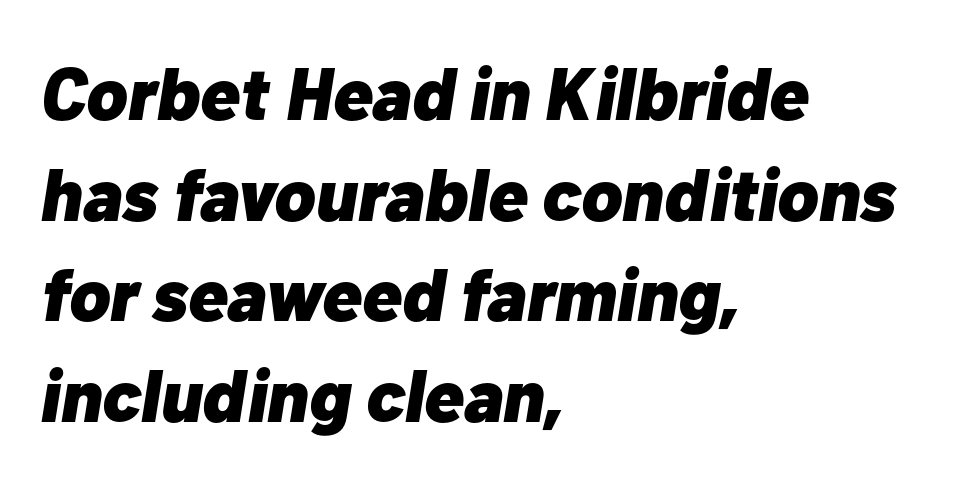
Casual observation: everything's shoved over to the left. Character widths vary here, with narrow letters taking less room than wide ones. Quick note: underline off. Leading: standard.
